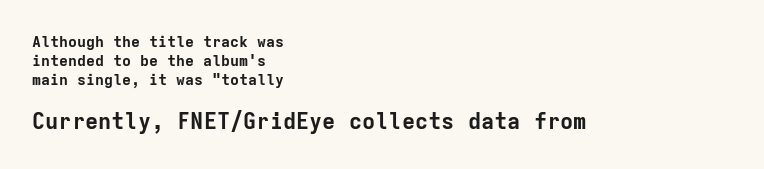
The image shows 22 px bold type, upright; set left-aligned, normal line spacing (1.28x), normal letter spacing, not underlined; the second (bottom) block is 1.47x larger.
